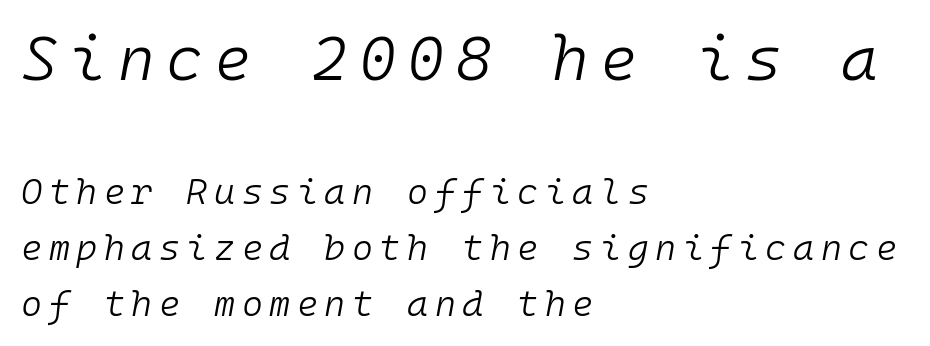
The image shows 63 px light type, italic (leaning right), monospaced; set left-aligned, normal line spacing (1.56x), not underlined; the first (top) block is 1.75x larger; low stroke contrast and a medium x-height.
